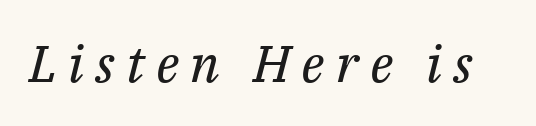
The text was rendered using a seriffed face with decorative stroke endings. The specimen reads as italic at a glance. Proportional: the letters do not fall into vertical columns. Caption: face not bold, strokes unweighted. Check the space under the baseline: it is left empty.
